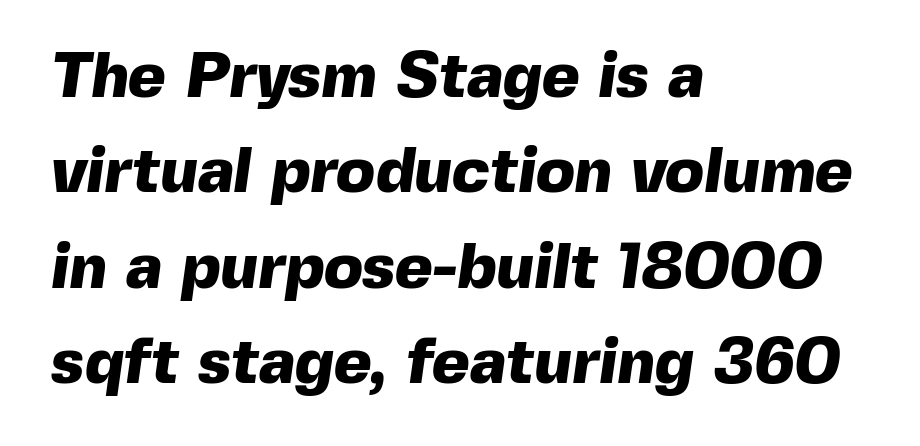
The glyphs are unaccompanied by any horizontal stroke below them. A typesetter would call this zero additional tracking. Its strokes are broad and dark, the hallmark of bold type. The lines in this sample share a left origin and differ only in where they stop. The passage shown is typed in a proportional face where columns would drift. Horizontal bands of white between lines are of average thickness.
